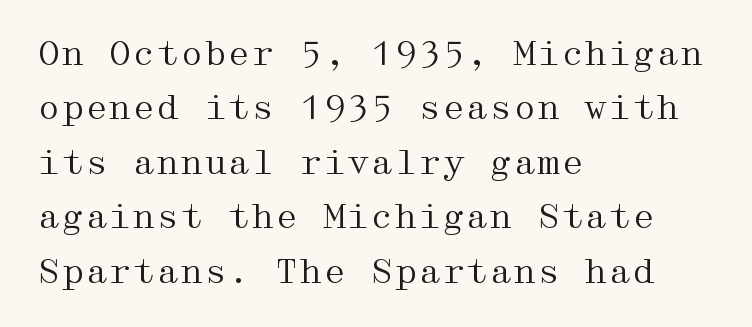
The image shows 34 px regular-weight, wide serif type, upright; set left-aligned, normal line spacing (1.6x), normal letter spacing, not underlined; medium stroke contrast and a medium x-height.
